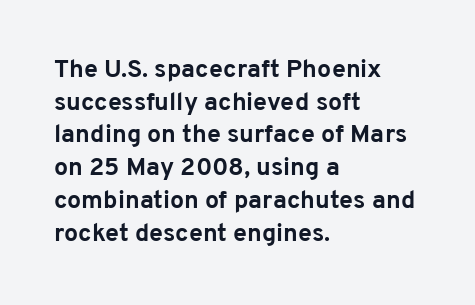
The image shows 25 px bold type, upright; set left-aligned, normal line spacing (1.31x), normal letter spacing, not underlined.
